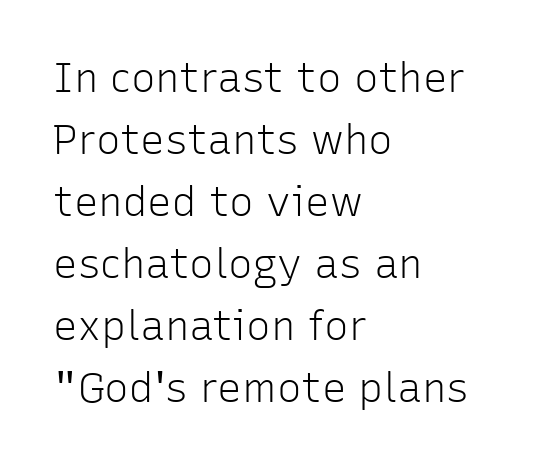
This sample has the flowing, uneven cadence of proportional lettering. Any mark beneath the type? The region is blank. Reading down the column, the eye jumps a familiar distance to each next line. Reading down the block, your eye returns to a fixed left position each line. Heft: none added — not bold. The specimen reads as upright at a glance.
